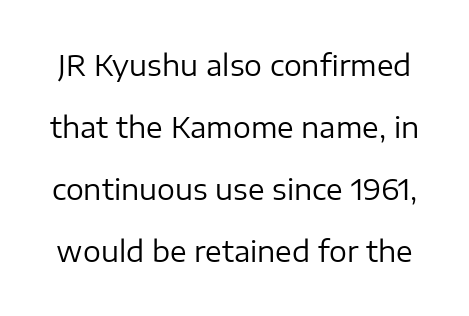
The line texture is even and compact thanks to regular tracking. Looks like regular typesetting: each glyph gets only the width it needs. Weight: not bold — regular or lighter. The line-height multiplier appears high, well above default. The passage shown is not underscored anywhere. Ordinary non-slanted type is in use.
